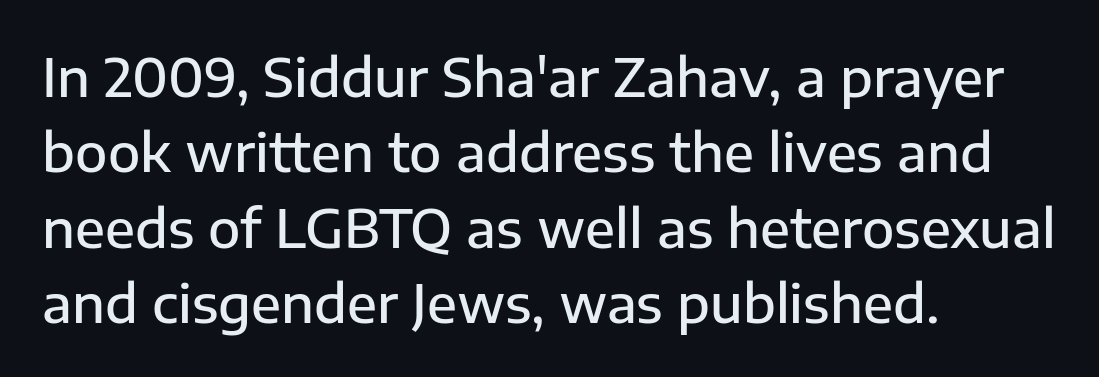
Q: Is the text bold? A: Semi-bold.
Q: Is the text italic (slanted)? A: No, it is upright.
Q: Is the typeface a serif or a sans-serif typeface? A: Sans-serif.
Q: Is the text underlined? A: No.
Q: How is the paragraph aligned? A: Left-aligned.
Q: Is the spacing between letters normal or unusually wide? A: Normal.
Q: Is the spacing between lines tight, normal or loose? A: Normal.
Q: Width (condensed, normal, or wide)? A: Normal.
Q: Stroke contrast? A: Low.
Q: x-height? A: Medium.
Q: Monospaced? A: No.
